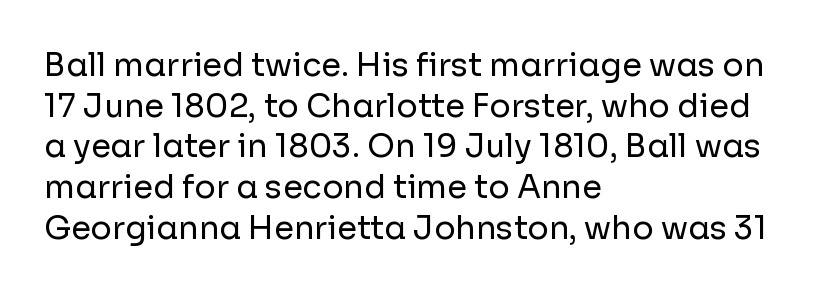
Q: Is the text bold? A: No.
Q: Is the text italic (slanted)? A: No, it is upright.
Q: Is the typeface a serif or a sans-serif typeface? A: Sans-serif.
Q: Is the text underlined? A: No.
Q: How is the paragraph aligned? A: Left-aligned.
Q: Is the spacing between letters normal or unusually wide? A: Normal.
Q: Is the spacing between lines tight, normal or loose? A: Normal.
Q: Width (condensed, normal, or wide)? A: Normal.
Q: Stroke contrast? A: Low.
Q: x-height? A: Medium.
Q: Monospaced? A: No.
